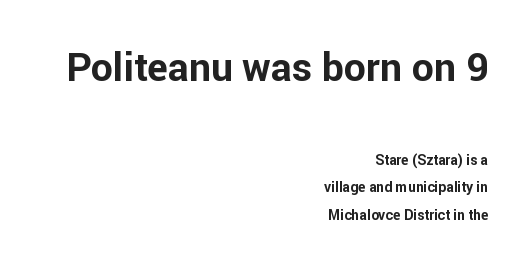
Successive baselines arrive slowly, with a big drop between each. The glyphs in this specimen are sans serif. No extra tracking has been applied to these lines. In terms of posture, this sample is upright. As a designer I'd log this as weight 700, bold.
